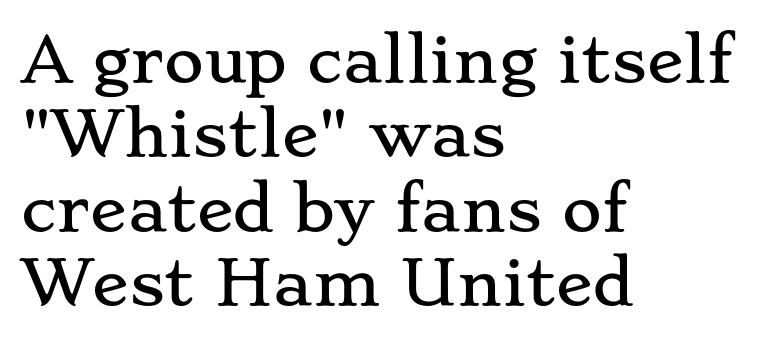
{"serif": "yes", "italic": "no", "width": "wide", "stroke_contrast": "low", "x_height": "small", "monospaced": "no", "underline": "no", "align": "left", "line_spacing_ratio": 1.22, "letter_spacing": "normal", "letter_spacing_em": 0.0, "glyph_px": 61}
